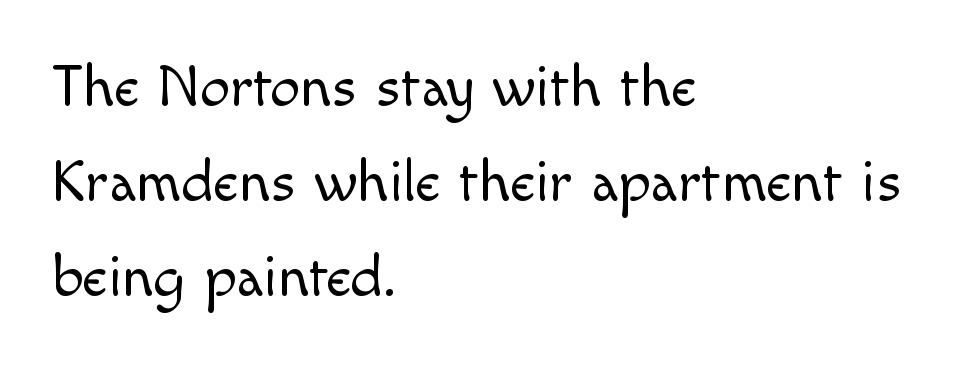
{"serif": "no", "italic": "no", "bold": "no", "weight": "light", "width": "normal", "x_height": "small", "monospaced": "no", "underline": "no", "align": "left", "line_spacing": "normal", "line_spacing_ratio": 1.58, "letter_spacing": "normal", "letter_spacing_em": 0.0, "glyph_px": 60}
